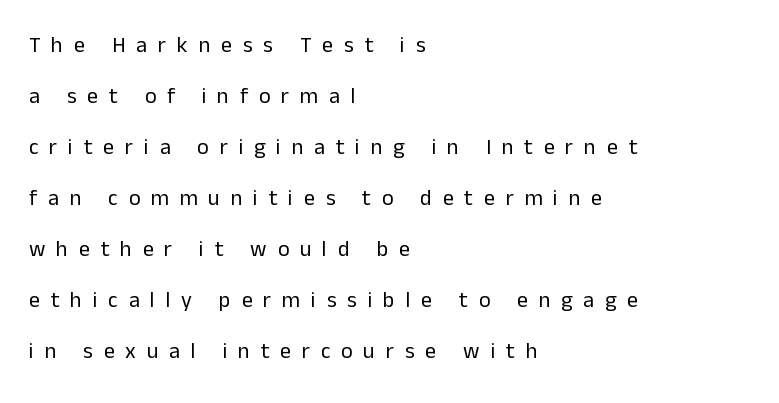
The text block is weighted toward the left margin, trailing off unevenly rightward. Ink coverage per letter is moderate at most. You can tell it's not italic because the verticals are truly vertical. The line texture is sparse and dotted thanks to wide tracking.
